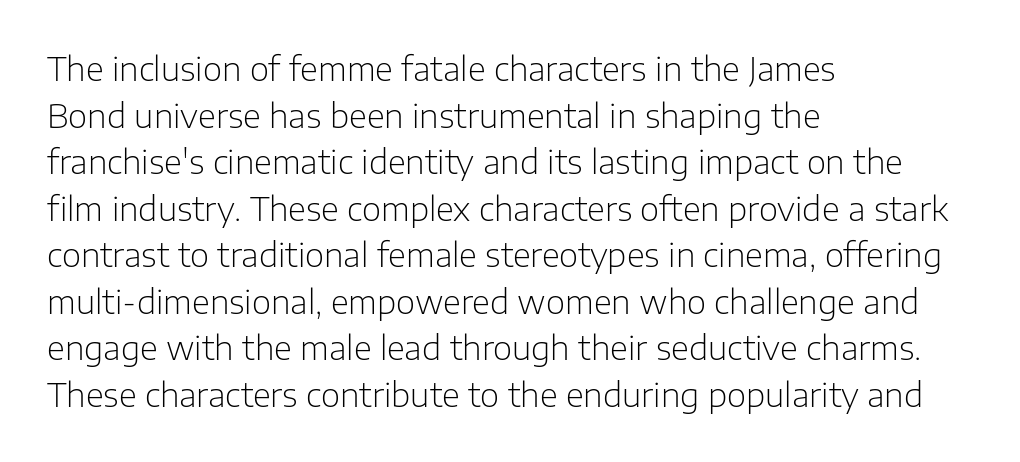
The passage shown is typed in a proportional face where columns would drift. The letters carry no serifs — their stems end cleanly without finishing strokes. Compared with typical paragraphs, the rows here are spaced about the same. The face used here is rendered with its standard letterfit. Bare-footed words on every line. The lettering stays uniformly vertical, giving the passage a roman look.
